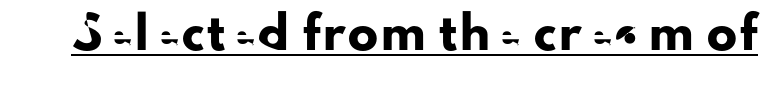
Spacing verdict: proportional, widths tailored to each character. The font family rendered here belongs to the sans-serif group. This rendering features underlined lettering. This is the regular roman posture of the typeface.
